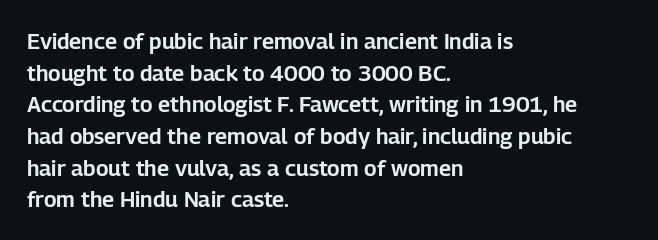
{"italic": "no", "underline": "no", "align": "left", "line_spacing": "normal", "line_spacing_ratio": 1.44, "letter_spacing": "normal", "letter_spacing_em": 0.0, "glyph_px": 22}
